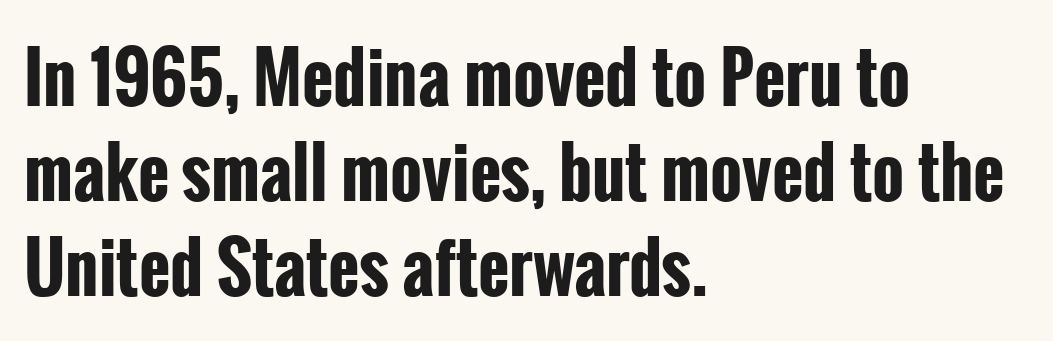
The image shows 68 px bold, condensed sans-serif type, upright; set left-aligned, normal line spacing (1.4x), normal letter spacing, not underlined; low stroke contrast and a medium x-height.
